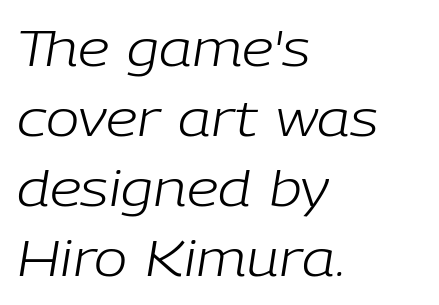
The image shows 50 px light type, italic (leaning right); set left-aligned, normal line spacing (1.4x), normal letter spacing, not underlined; low stroke contrast and a medium x-height.
